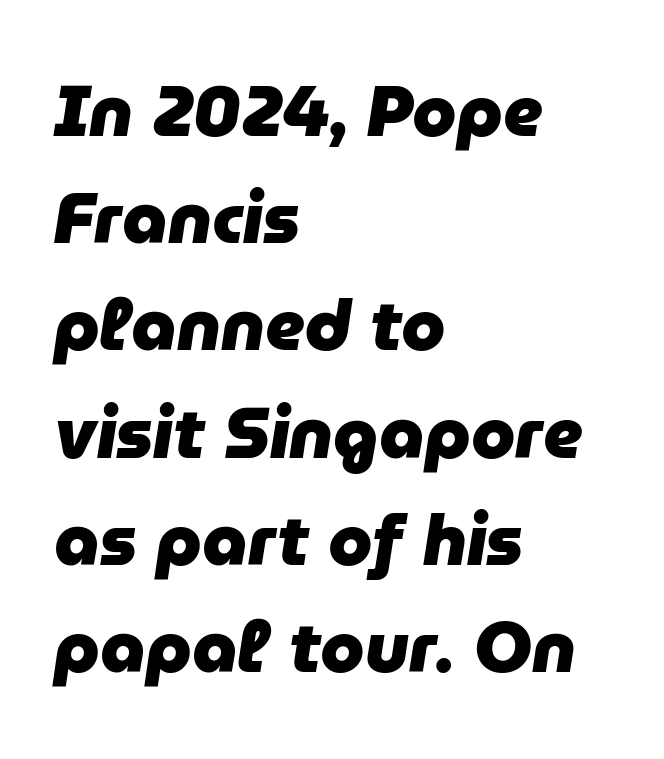
Q: Is the text bold? A: Yes.
Q: Is the text italic (slanted)? A: Yes, it leans right by about 9 degrees.
Q: Is the text underlined? A: No.
Q: How is the paragraph aligned? A: Left-aligned.
Q: Is the spacing between letters normal or unusually wide? A: Normal.
Q: Is the spacing between lines tight, normal or loose? A: Normal.
Q: Width (condensed, normal, or wide)? A: Normal.
Q: Stroke contrast? A: Low.
Q: x-height? A: Medium.
Q: Monospaced? A: No.
